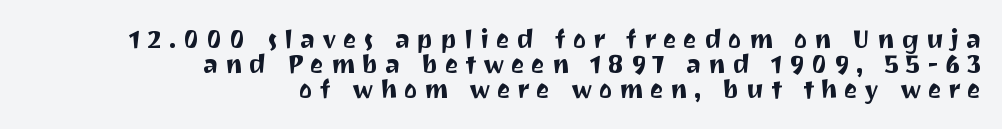
{"italic": "no", "underline": "no", "align": "right", "line_spacing": "tight", "line_spacing_ratio": 0.97, "letter_spacing": "wide", "letter_spacing_em": 0.25, "glyph_px": 26}
